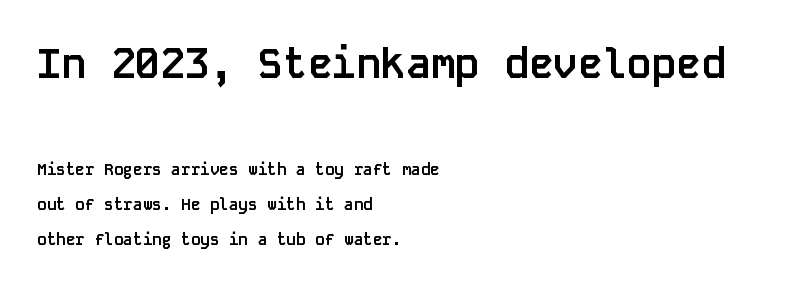
The image shows 41 px semibold sans-serif type, upright, monospaced; set left-aligned, loose line spacing (2.18x), normal letter spacing, not underlined; the first (top) block is 2.56x larger; low stroke contrast and a large x-height.
